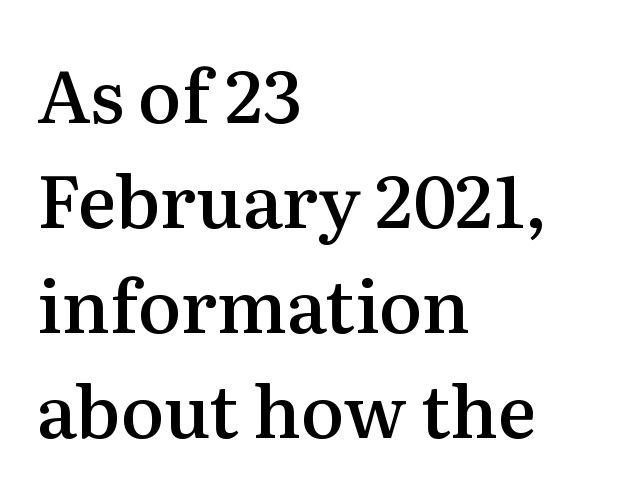
Vertical strokes here are truly vertical. A typesetter would call this proportional, since set widths differ per character. Font category for this specimen: serif. The rendering uses a semibold face; strokes are thickened but not to full bold. The line-height multiplier appears to be the usual default.
